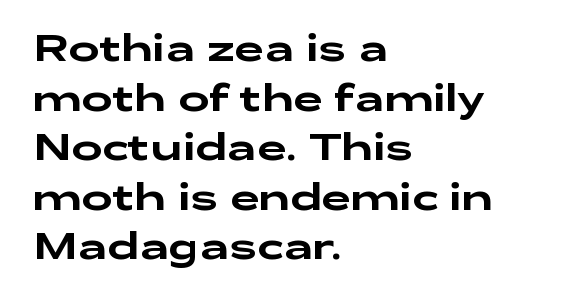
The image shows 37 px wide sans-serif type, upright; set left-aligned, normal line spacing (1.34x), normal letter spacing, not underlined; low stroke contrast and a medium x-height.
